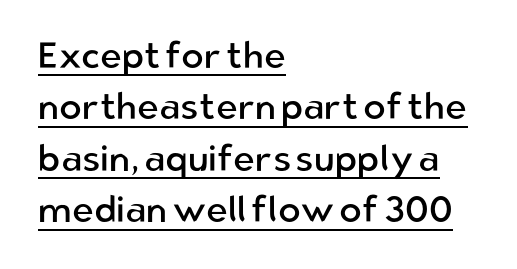
Q: Is the text bold? A: No.
Q: Is the text italic (slanted)? A: No, it is upright.
Q: Is the typeface a serif or a sans-serif typeface? A: Sans-serif.
Q: Is the text underlined? A: Yes.
Q: How is the paragraph aligned? A: Left-aligned.
Q: Is the spacing between letters normal or unusually wide? A: Normal.
Q: Is the spacing between lines tight, normal or loose? A: Normal.
Q: Width (condensed, normal, or wide)? A: Normal.
Q: Stroke contrast? A: Low.
Q: x-height? A: Medium.
Q: Monospaced? A: No.
